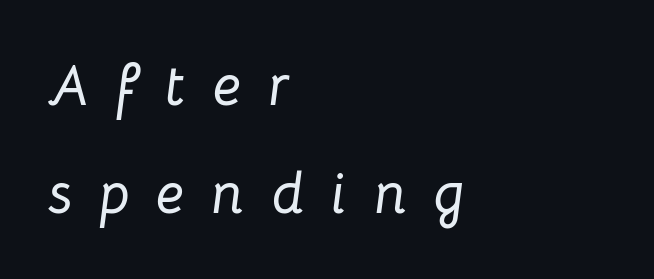
The image shows 57 px text type, italic (leaning right); set left-aligned, line spacing 1.89x, unusually wide letter spacing (+0.47 em), not underlined; low stroke contrast and a medium x-height.
